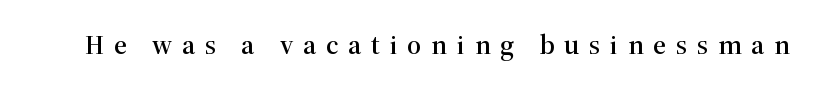
The image shows 28 px serif type, upright; set unusually wide letter spacing (+0.35 em), not underlined; high stroke contrast and a medium x-height.
